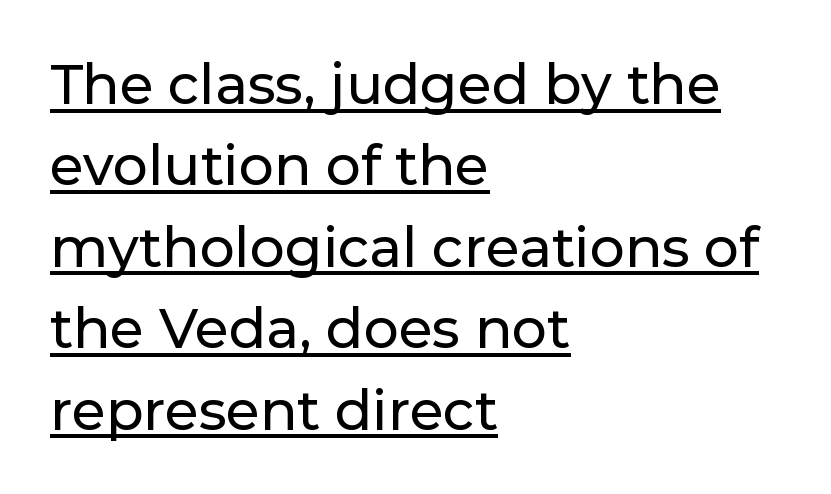
The image shows 55 px sans-serif type, upright; set left-aligned, normal line spacing (1.48x), normal letter spacing, underlined; low stroke contrast and a medium x-height.
